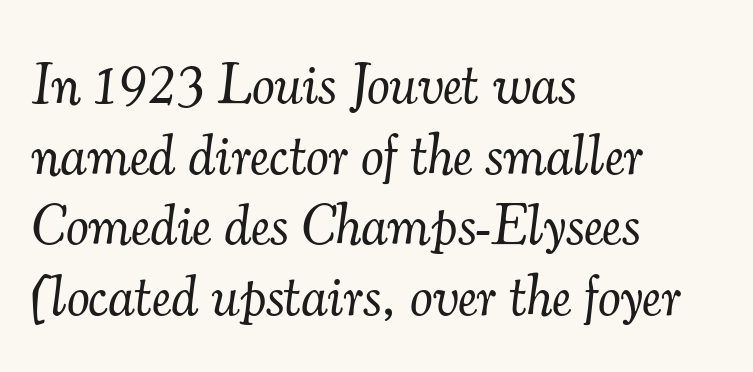
{"serif": "yes", "italic": "yes", "lean": "right", "slant_degrees": 7, "bold": "no", "weight": "light", "width": "normal", "stroke_contrast": "medium", "x_height": "small", "monospaced": "no", "underline": "no", "align": "left", "line_spacing_ratio": 1.24, "letter_spacing": "normal", "letter_spacing_em": 0.0, "glyph_px": 57}
